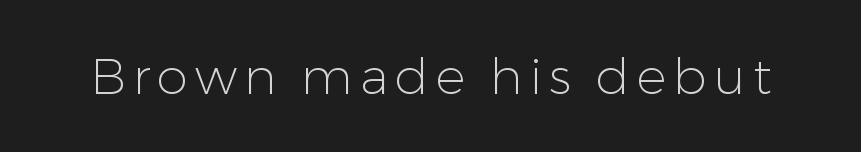
Q: Is the text bold? A: No.
Q: Is the text italic (slanted)? A: No, it is upright.
Q: Is the typeface a serif or a sans-serif typeface? A: Sans-serif.
Q: Is the text underlined? A: No.
Q: Width (condensed, normal, or wide)? A: Normal.
Q: Stroke contrast? A: Low.
Q: x-height? A: Medium.
Q: Monospaced? A: No.
